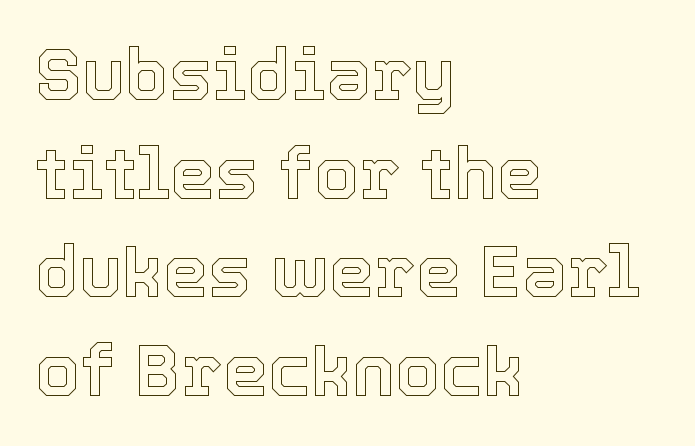
{"italic": "no", "width": "normal", "x_height": "medium", "monospaced": "no", "underline": "no", "align": "left", "line_spacing": "normal", "line_spacing_ratio": 1.37, "letter_spacing": "normal", "letter_spacing_em": 0.0, "glyph_px": 72}
